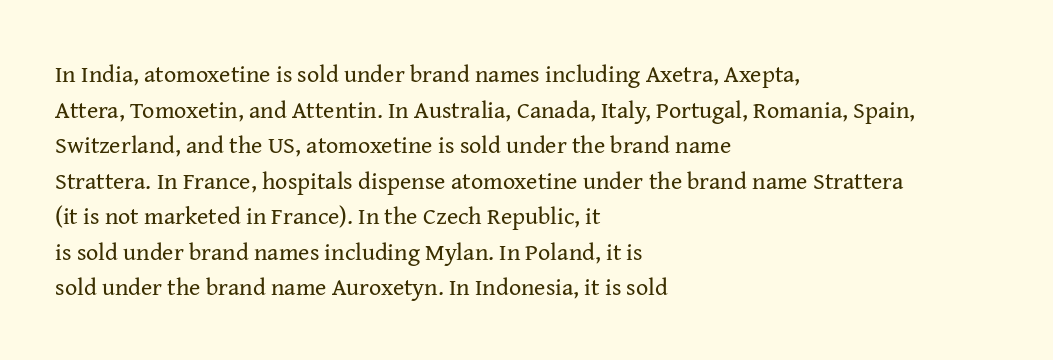
No italicization has been applied; the sample stays upright. Each line starts at the same left margin while the right side varies. Weight: regular or lighter. Compared with typical paragraphs, the rows here are spaced about the same. No extra tracking has been applied to these lines. Any mark beneath the type? The region is blank.
